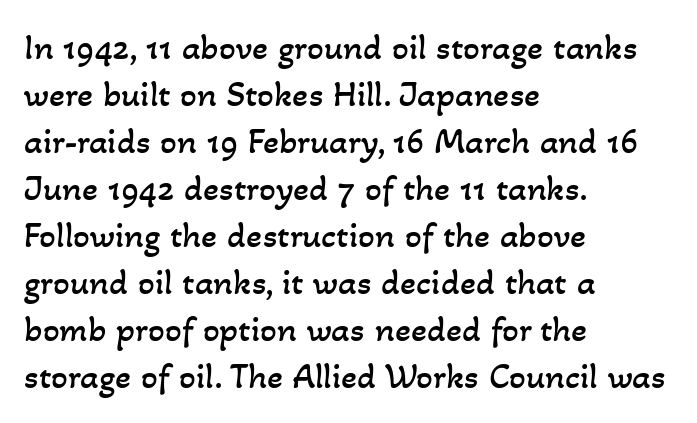
{"bold": "no", "weight": "regular", "width": "normal", "stroke_contrast": "low", "x_height": "small", "monospaced": "no", "underline": "no", "align": "left", "line_spacing": "normal", "line_spacing_ratio": 1.27, "letter_spacing": "normal", "letter_spacing_em": 0.0, "glyph_px": 37}
